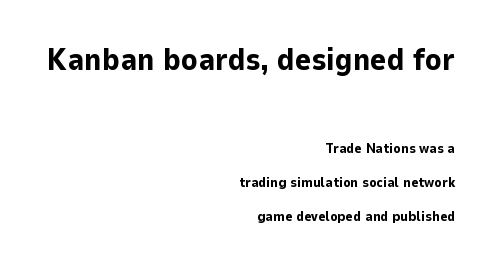
Think of a printed novel: that variable character pitch is what you see here. One-word summary of the alignment: right. The upper block of text is set noticeably larger than the block beneath it. Stroke terminals: plain, sans-serif.
